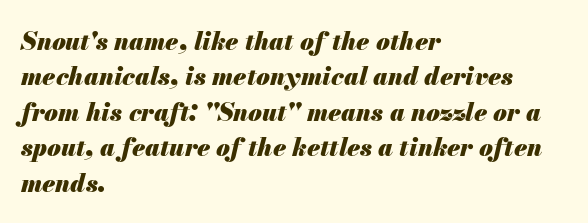
{"italic": "yes", "lean": "right", "slant_degrees": 13, "bold": "yes", "underline": "no", "align": "left", "line_spacing": "normal", "line_spacing_ratio": 1.42, "letter_spacing": "normal", "letter_spacing_em": 0.0, "glyph_px": 25}
